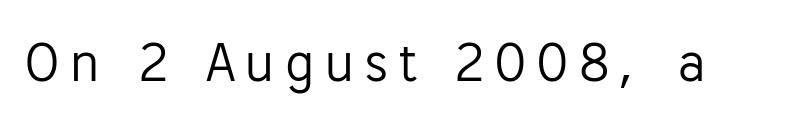
The image shows 58 px light sans-serif type, upright; set not underlined; low stroke contrast and a medium x-height.
